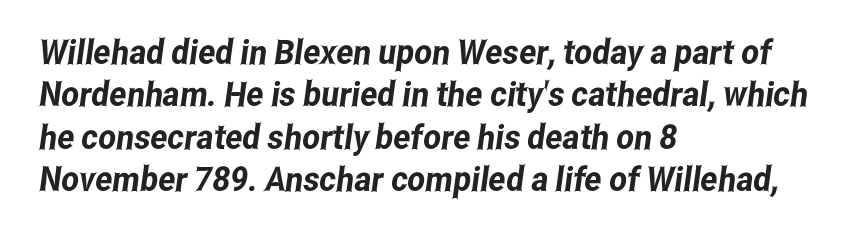
Q: Is the typeface a serif or a sans-serif typeface? A: Sans-serif.
Q: Is the text underlined? A: No.
Q: How is the paragraph aligned? A: Left-aligned.
Q: Is the spacing between letters normal or unusually wide? A: Normal.
Q: Is the spacing between lines tight, normal or loose? A: Normal.
Q: Width (condensed, normal, or wide)? A: Condensed.
Q: Stroke contrast? A: Low.
Q: x-height? A: Medium.
Q: Monospaced? A: No.
